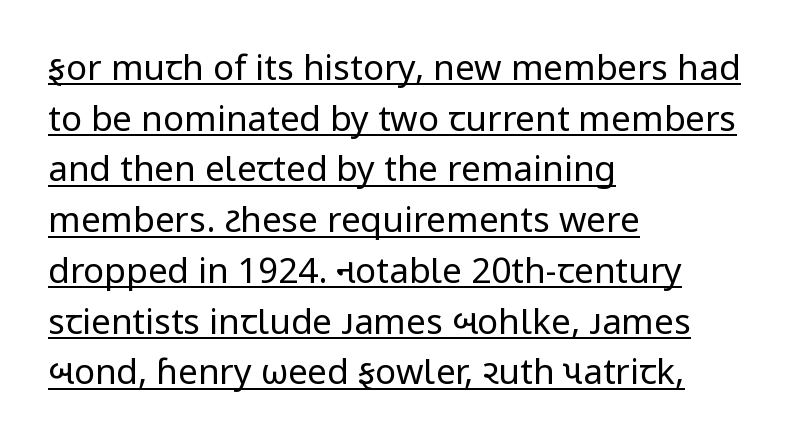
{"serif": "no", "italic": "no", "bold": "no", "weight": "regular", "width": "normal", "stroke_contrast": "low", "x_height": "medium", "monospaced": "no", "underline": "yes", "align": "left", "line_spacing": "normal", "line_spacing_ratio": 1.45, "letter_spacing": "normal", "letter_spacing_em": 0.0, "glyph_px": 35}
